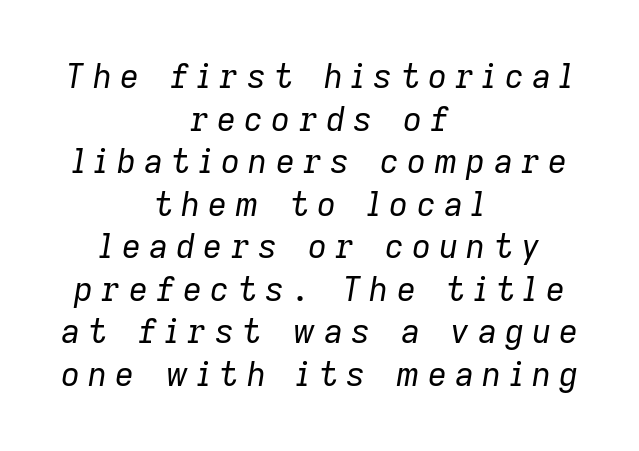
The image shows 33 px regular-weight type, italic (leaning right); set centered, normal line spacing (1.29x), unusually wide letter spacing (+0.25 em), not underlined; low stroke contrast and a medium x-height.
